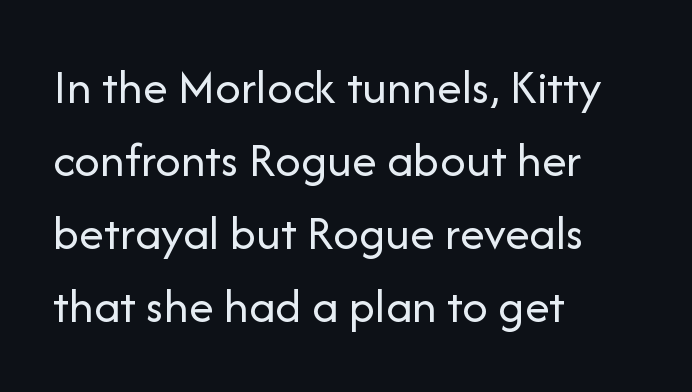
Q: Is the text bold? A: No.
Q: Is the text italic (slanted)? A: No, it is upright.
Q: Is the typeface a serif or a sans-serif typeface? A: Sans-serif.
Q: Is the text underlined? A: No.
Q: How is the paragraph aligned? A: Left-aligned.
Q: Is the spacing between letters normal or unusually wide? A: Normal.
Q: Is the spacing between lines tight, normal or loose? A: Normal.
Q: Width (condensed, normal, or wide)? A: Normal.
Q: Stroke contrast? A: Low.
Q: x-height? A: Medium.
Q: Monospaced? A: No.
